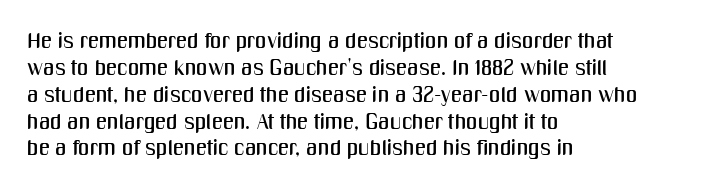
Is the block centered? No — it sits flush against the left margin. Beneath every word, the page is bare. What stands out about the letter spacing? Nothing — it is the standard amount. The lettering stays uniformly vertical, giving the passage a roman look.
